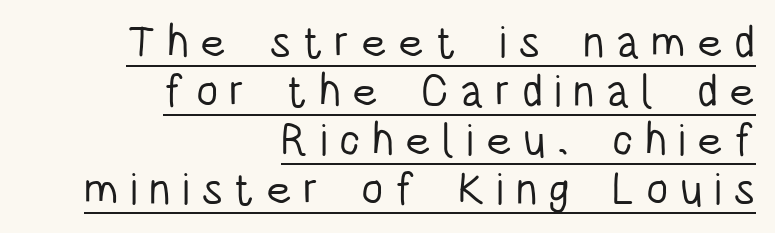
{"serif": "no", "italic": "no", "bold": "no", "weight": "light", "width": "condensed", "stroke_contrast": "low", "x_height": "large", "monospaced": "no", "underline": "yes", "align": "right", "line_spacing": "tight", "line_spacing_ratio": 1.09, "letter_spacing": "wide", "letter_spacing_em": 0.25, "glyph_px": 45}
